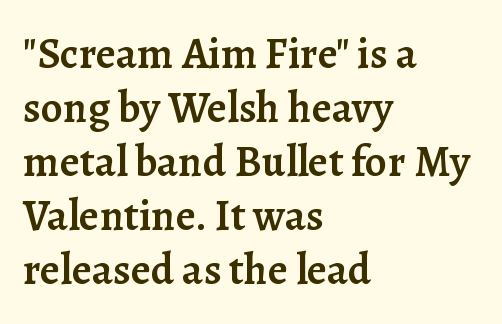
Q: Is the text bold? A: Semi-bold.
Q: Is the text italic (slanted)? A: No, it is upright.
Q: Is the typeface a serif or a sans-serif typeface? A: Serif.
Q: Is the text underlined? A: No.
Q: How is the paragraph aligned? A: Left-aligned.
Q: Is the spacing between letters normal or unusually wide? A: Normal.
Q: Width (condensed, normal, or wide)? A: Normal.
Q: Stroke contrast? A: Low.
Q: x-height? A: Medium.
Q: Monospaced? A: No.
